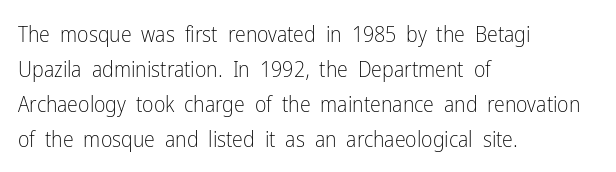
Q: Is the text bold? A: No.
Q: Is the text italic (slanted)? A: No, it is upright.
Q: Is the text underlined? A: No.
Q: How is the paragraph aligned? A: Left-aligned.
Q: Is the spacing between letters normal or unusually wide? A: Normal.
Q: Is the spacing between lines tight, normal or loose? A: Normal.
